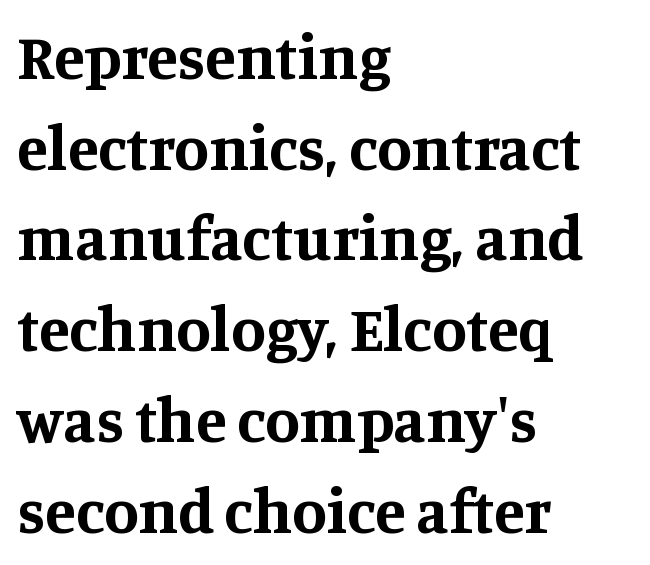
The image shows 63 px bold serif type, upright; set left-aligned, normal line spacing (1.44x), normal letter spacing, not underlined; medium stroke contrast and a large x-height.
